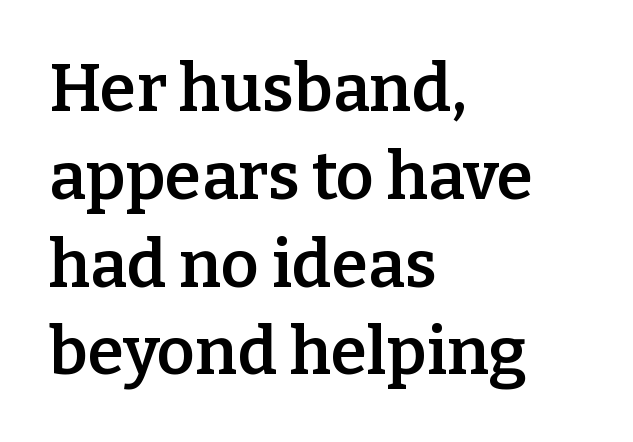
Short note: letters normally spaced. The compositor pushed each line to the left boundary. Only glyphs here, with clear space below each row. A typesetter would call this leading conventional body-copy spacing. Does the type have serifs? Yes, each stem ends in a small foot. Varying glyph widths throughout — classic text-font behaviour.
